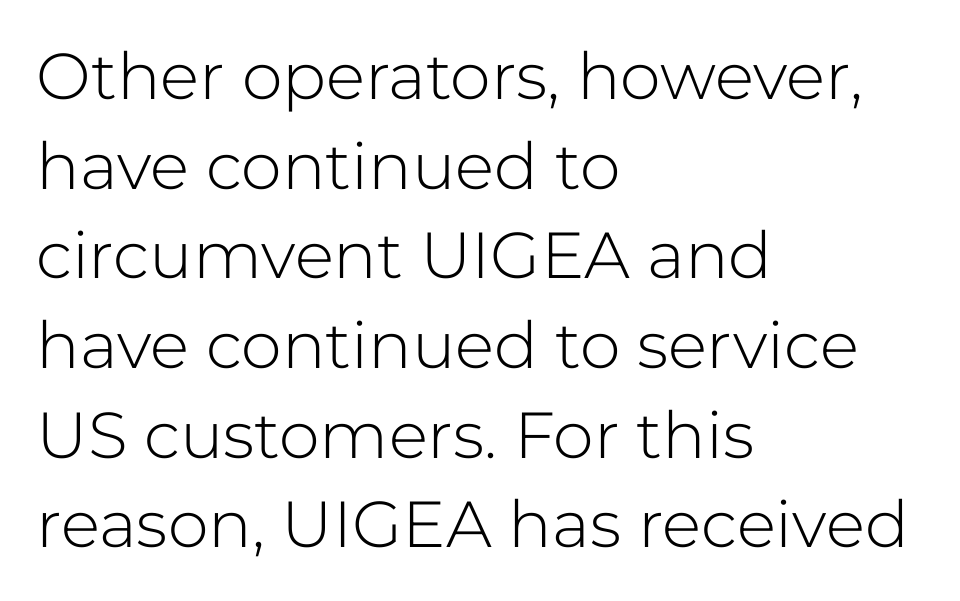
Q: Is the text bold? A: No.
Q: Is the text italic (slanted)? A: No, it is upright.
Q: Is the typeface a serif or a sans-serif typeface? A: Sans-serif.
Q: Is the text underlined? A: No.
Q: How is the paragraph aligned? A: Left-aligned.
Q: Is the spacing between letters normal or unusually wide? A: Normal.
Q: Is the spacing between lines tight, normal or loose? A: Normal.
Q: Width (condensed, normal, or wide)? A: Normal.
Q: Stroke contrast? A: Low.
Q: x-height? A: Medium.
Q: Monospaced? A: No.
